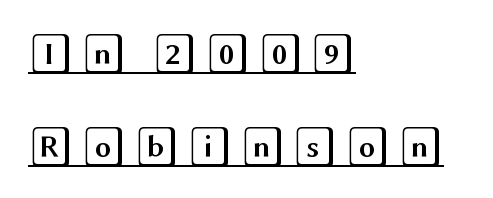
The image shows 41 px wide type, upright; set left-aligned, loose line spacing (2.28x), underlined; a large x-height.
